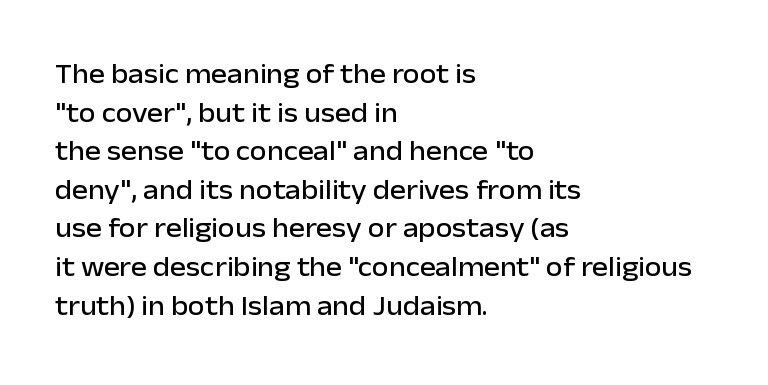
Tracking value appears to be zero — textbook default spacing. The font's upright variant was chosen for this text. Alignment: flush left. Rows of type keep a routine distance in the vertical direction. This rendering features lettering with no underline.
